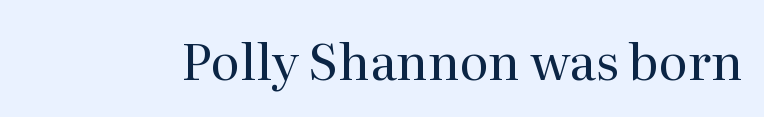
The image shows 50 px regular-weight serif type, upright; set normal letter spacing, not underlined; medium stroke contrast and a medium x-height.
